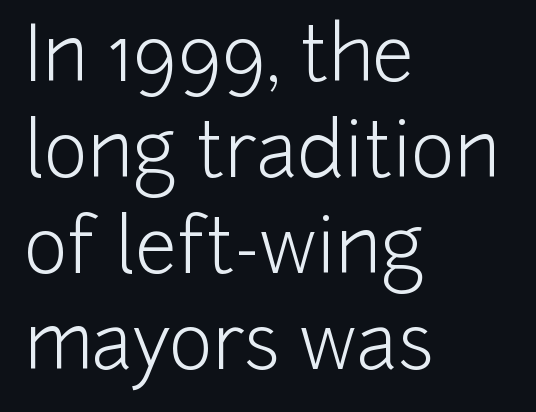
{"serif": "no", "italic": "no", "bold": "no", "weight": "light", "width": "normal", "stroke_contrast": "low", "x_height": "medium", "monospaced": "no", "underline": "no", "align": "left", "line_spacing": "normal", "line_spacing_ratio": 1.28, "letter_spacing": "normal", "letter_spacing_em": 0.0, "glyph_px": 75}
